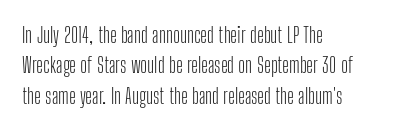
Q: Is the text bold? A: No.
Q: Is the text italic (slanted)? A: No, it is upright.
Q: Is the text underlined? A: No.
Q: How is the paragraph aligned? A: Left-aligned.
Q: Is the spacing between letters normal or unusually wide? A: Normal.
Q: Is the spacing between lines tight, normal or loose? A: Normal.
